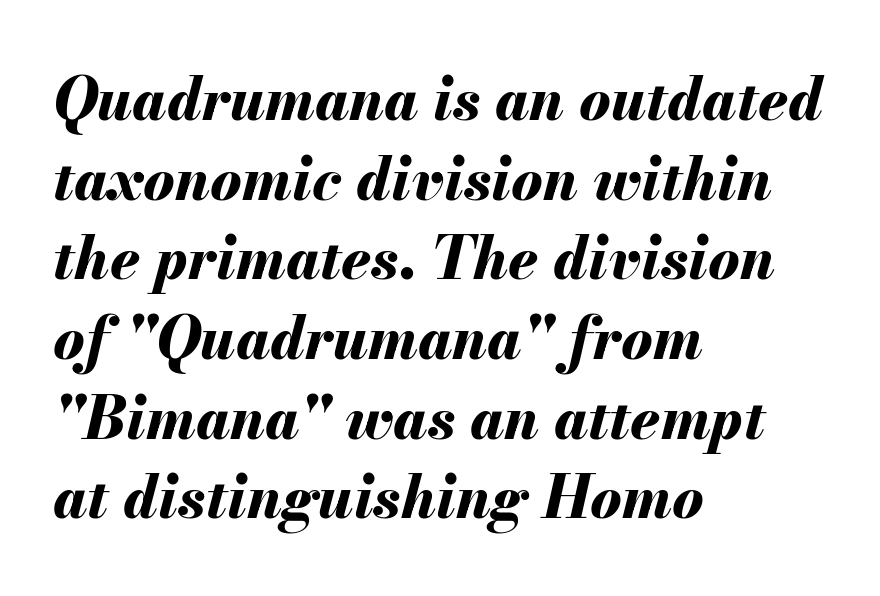
{"italic": "yes", "lean": "right", "slant_degrees": 13, "bold": "yes", "weight": "bold", "width": "normal", "stroke_contrast": "medium", "x_height": "small", "monospaced": "no", "underline": "no", "align": "left", "line_spacing": "normal", "line_spacing_ratio": 1.35, "letter_spacing": "normal", "letter_spacing_em": 0.0, "glyph_px": 59}
